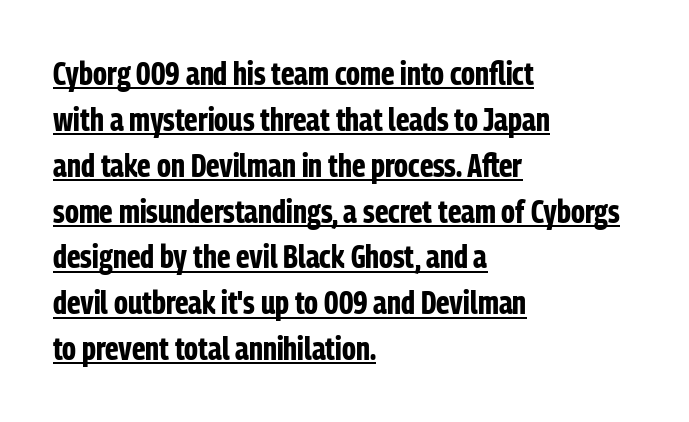
The image shows 33 px bold, condensed sans-serif type, upright; set left-aligned, normal line spacing (1.39x), normal letter spacing, underlined; low stroke contrast and a medium x-height.
